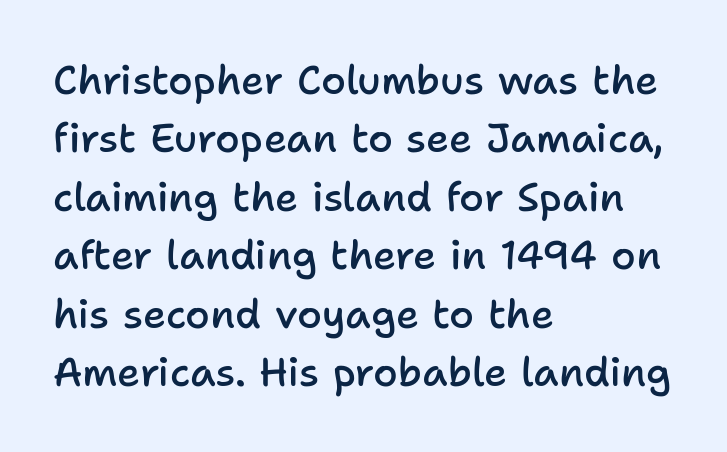
In terms of weight, the rendering is demibold, just under bold. Vertically, the passage feels balanced, rows spaced as you'd expect. No feet cap the strokes, marking this as sans-serif type. The lettering holds an erect, upright posture throughout. These lines are rendered in a variable-pitch font. Nobody touched the tracking dial on this one.
